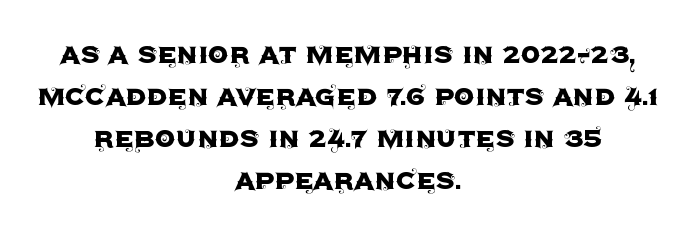
{"serif": "no", "italic": "no", "width": "normal", "x_height": "large", "monospaced": "no", "underline": "no", "align": "center", "line_spacing": "normal", "line_spacing_ratio": 1.27, "letter_spacing": "normal", "letter_spacing_em": 0.0, "glyph_px": 33}
